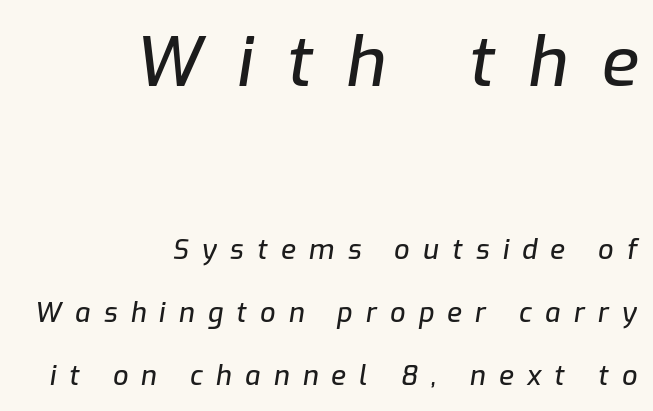
Q: Is the text italic (slanted)? A: Yes, it leans right by about 9 degrees.
Q: Is the text underlined? A: No.
Q: How is the paragraph aligned? A: Right-aligned.
Q: Is the spacing between letters normal or unusually wide? A: Unusually wide.
Q: Is the spacing between lines tight, normal or loose? A: Loose.
Q: Which block of text is set in a larger size, the first (top) or the second (bottom)? A: The first (top) one.
Q: Width (condensed, normal, or wide)? A: Normal.
Q: Stroke contrast? A: Low.
Q: x-height? A: Medium.
Q: Monospaced? A: No.
